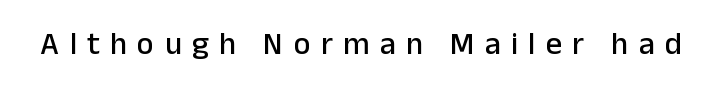
Q: Is the text italic (slanted)? A: No, it is upright.
Q: Is the typeface a serif or a sans-serif typeface? A: Sans-serif.
Q: Is the text underlined? A: No.
Q: Is the spacing between letters normal or unusually wide? A: Unusually wide.
Q: Width (condensed, normal, or wide)? A: Normal.
Q: Stroke contrast? A: Low.
Q: x-height? A: Medium.
Q: Monospaced? A: No.
